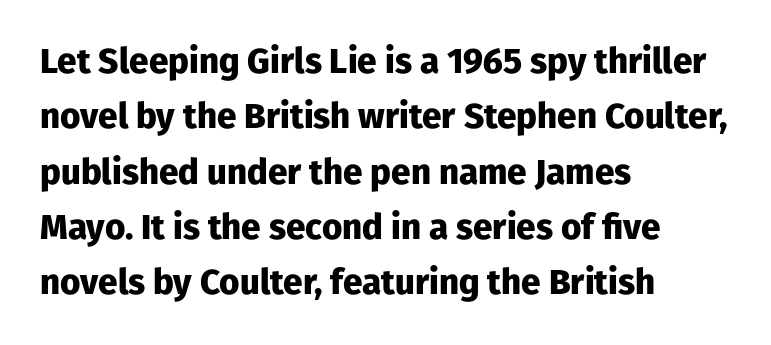
Where is the straight margin? On the left. Observe the ordinary spacing: letters are neighbours, not strangers. Each new line begins a customary step beneath the previous one. The axis of the letterforms is exactly vertical. On the weight axis this lands at bold, roughly 700. Here the designer chose a conventional face with non-uniform glyph widths.
